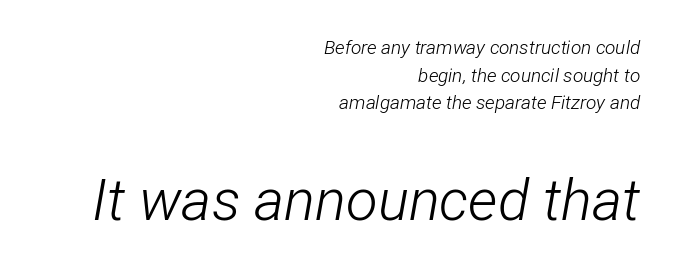
The image shows 58 px light, condensed type, italic (leaning right); set right-aligned, normal line spacing (1.46x), normal letter spacing, not underlined; the second (bottom) block is 3.05x larger; low stroke contrast and a medium x-height.
